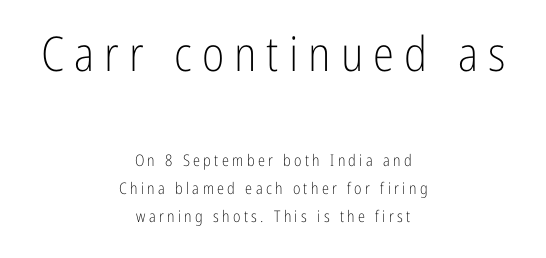
Q: Is the text bold? A: No.
Q: Is the text italic (slanted)? A: No, it is upright.
Q: Is the typeface a serif or a sans-serif typeface? A: Sans-serif.
Q: Is the text underlined? A: No.
Q: How is the paragraph aligned? A: Centered.
Q: Is the spacing between letters normal or unusually wide? A: Unusually wide.
Q: Which block of text is set in a larger size, the first (top) or the second (bottom)? A: The first (top) one.
Q: Width (condensed, normal, or wide)? A: Condensed.
Q: Stroke contrast? A: Low.
Q: x-height? A: Medium.
Q: Monospaced? A: No.
